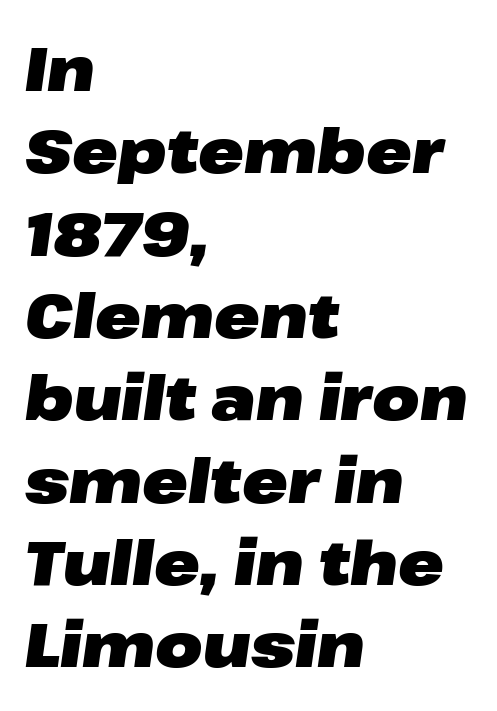
One-word summary of the alignment: left. Note the varied advance widths — an 'i' is clearly narrower than an 'm'. These lines carry a lot of weight — the face is fully bold. The letterforms sit shoulder to shoulder at normal distance.
